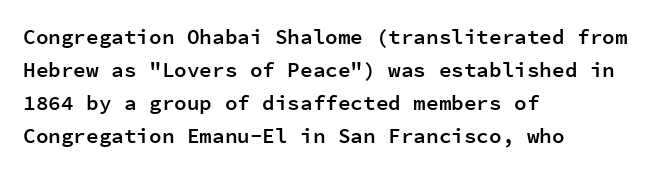
The image shows 21 px text type, upright; set left-aligned, normal line spacing (1.57x), normal letter spacing, not underlined.
